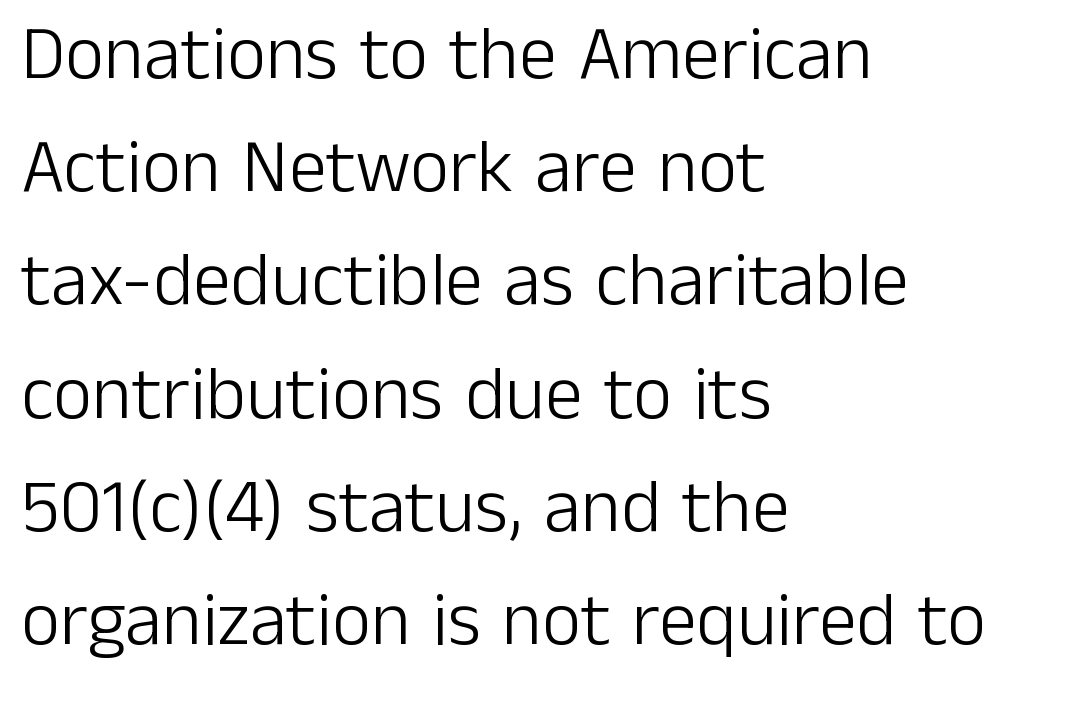
The image shows 76 px light sans-serif type, upright; set left-aligned, normal line spacing (1.49x), normal letter spacing, not underlined; low stroke contrast and a medium x-height.
